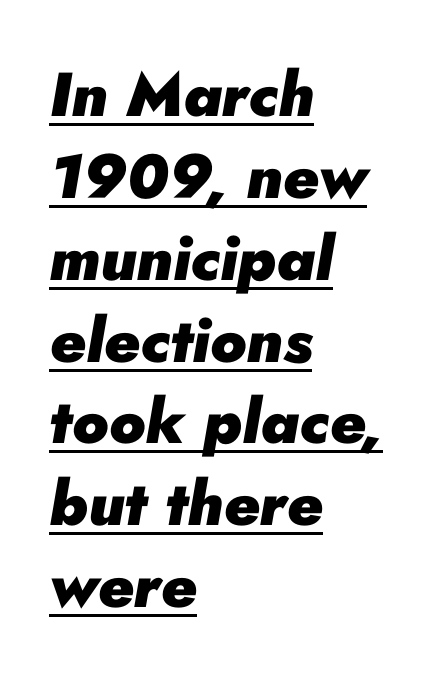
The image shows 62 px heavy type, italic (leaning right); set left-aligned, normal line spacing (1.32x), normal letter spacing, underlined; low stroke contrast and a small x-height.
